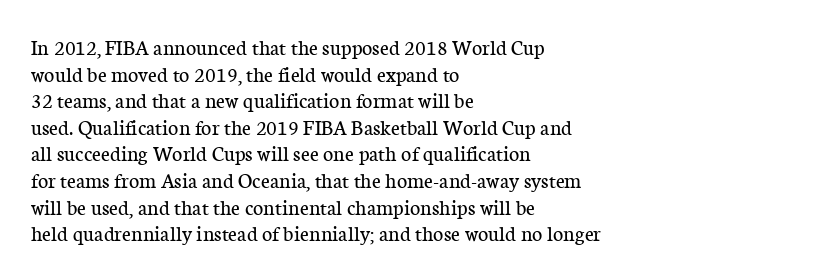
The face used here is rendered with its standard letterfit. The rag falls on the right side of this text block. The typeface has the unassuming heft of standard copy or less. Italic: no, the glyphs are upright roman.
